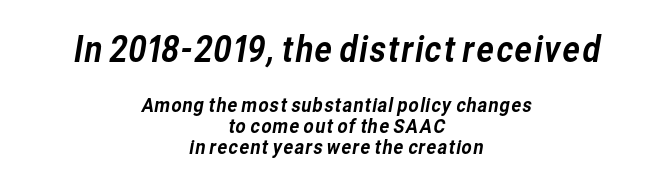
{"serif": "no", "width": "normal", "stroke_contrast": "low", "x_height": "medium", "monospaced": "no", "underline": "no", "align": "center", "line_spacing": "tight", "line_spacing_ratio": 1.06, "letter_spacing": "normal", "letter_spacing_em": 0.0, "larger_block": "first", "size_ratio": 1.75, "glyph_px": 35}
